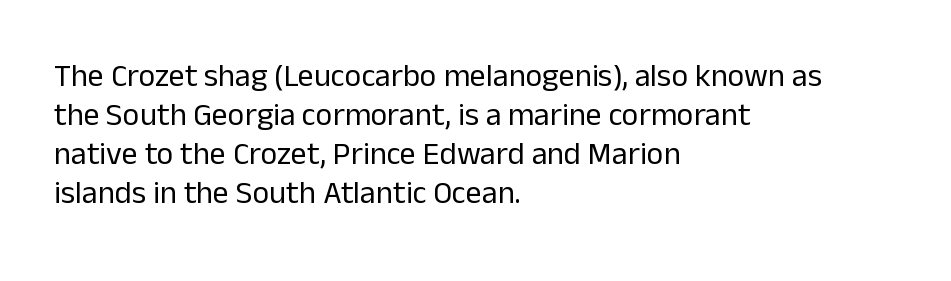
The lettering stays uniformly vertical, giving the passage a roman look. Observe the ordinary spacing: letters are neighbours, not strangers. The foot of each line stays bare and open. The passage is arranged the way most books set body copy — flush left. Stem width sits at or under what a default text font uses. Is this a fixed-width face? No — the glyphs have proportional, varying widths.
